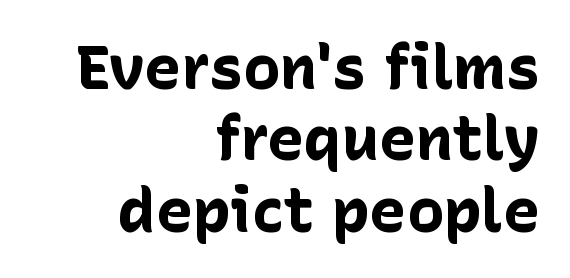
The image shows 62 px bold sans-serif type, upright; set right-aligned, tight line spacing (1.15x), normal letter spacing, not underlined; low stroke contrast and a medium x-height.
